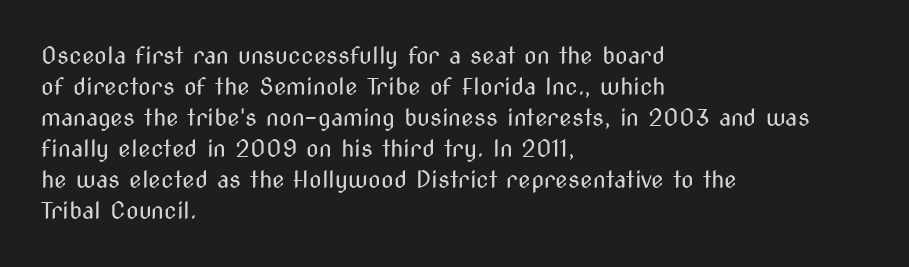
Q: Is the text bold? A: No.
Q: Is the text italic (slanted)? A: No, it is upright.
Q: Is the text underlined? A: No.
Q: How is the paragraph aligned? A: Left-aligned.
Q: Is the spacing between letters normal or unusually wide? A: Normal.
Q: Is the spacing between lines tight, normal or loose? A: Normal.
